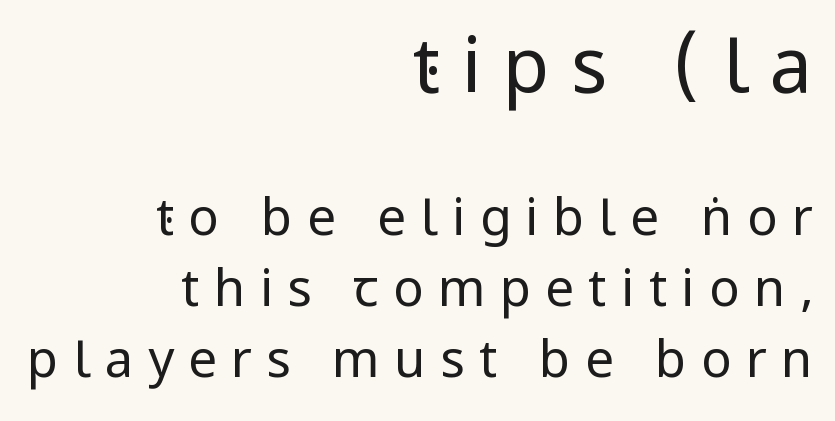
{"serif": "no", "italic": "no", "bold": "no", "weight": "regular", "width": "condensed", "stroke_contrast": "low", "underline": "no", "align": "right", "line_spacing": "normal", "line_spacing_ratio": 1.39, "letter_spacing": "wide", "letter_spacing_em": 0.28, "larger_block": "first", "size_ratio": 1.49, "glyph_px": 76}
